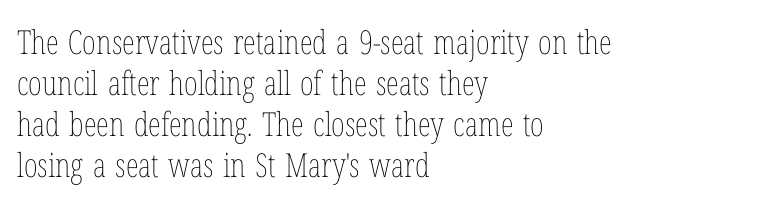
The image shows 33 px thin, condensed type, upright; set left-aligned, line spacing 1.24x, normal letter spacing, not underlined; low stroke contrast and a medium x-height.
